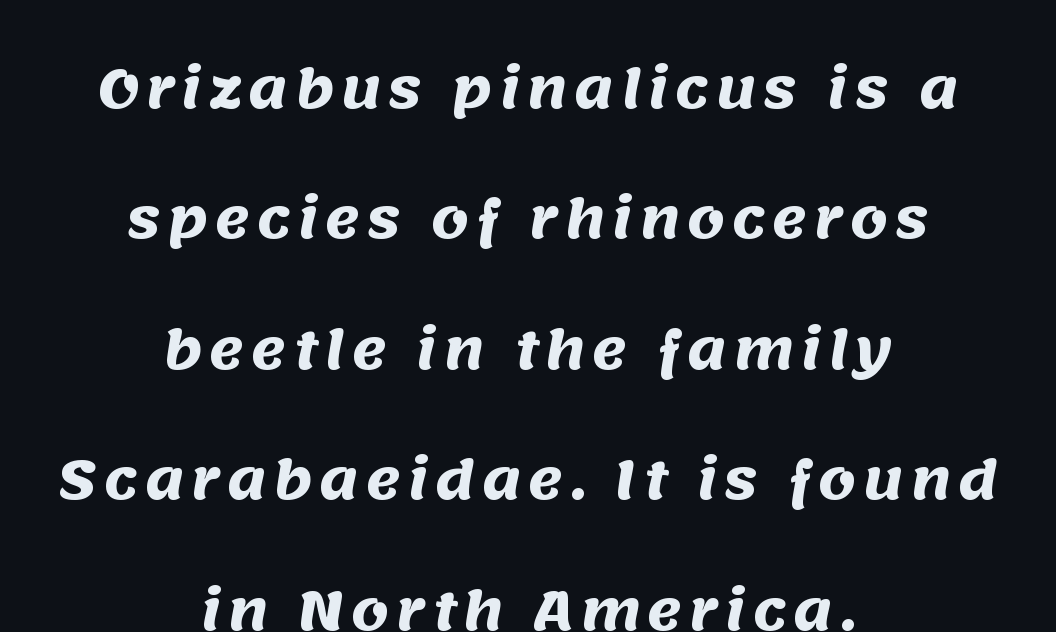
Students, observe: this is what heavily led, spacious text looks like. The face used here is a sans, in the tradition of grotesques and geometrics. This rendering features lettering with no underline. One-word summary of the alignment: center.
